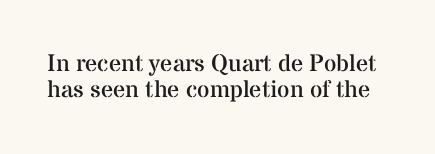
Q: Is the text bold? A: No.
Q: Is the text italic (slanted)? A: No, it is upright.
Q: Is the text underlined? A: No.
Q: Is the spacing between letters normal or unusually wide? A: Normal.
Q: Is the spacing between lines tight, normal or loose? A: Tight.
